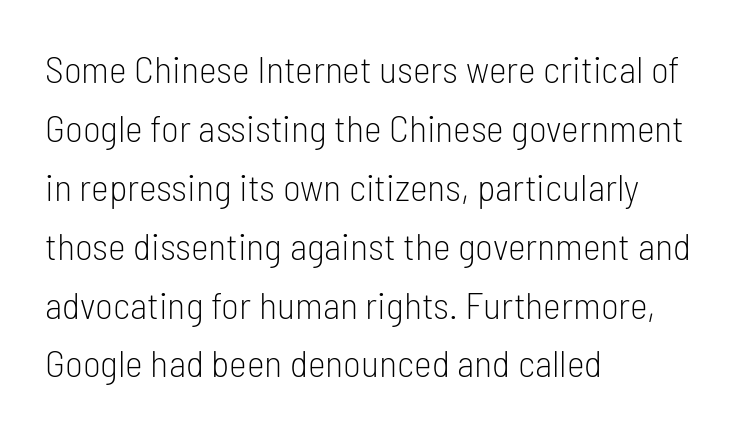
The image shows 38 px light, condensed sans-serif type, upright; set left-aligned, normal line spacing (1.55x), normal letter spacing, not underlined; low stroke contrast and a medium x-height.
